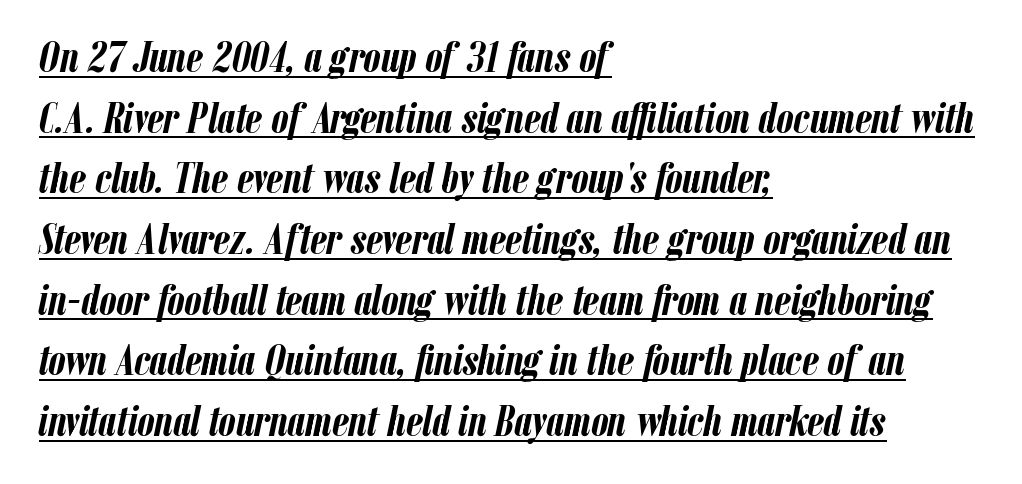
Compared with typical paragraphs, the rows here are spaced about the same. Caption: bold face, heavy strokes. Looks like regular typesetting: each glyph gets only the width it needs. Beneath each row of characters lies a ruled line. The rendering keeps characters at their native spacing. The rendering applies a slant to the glyphs.
